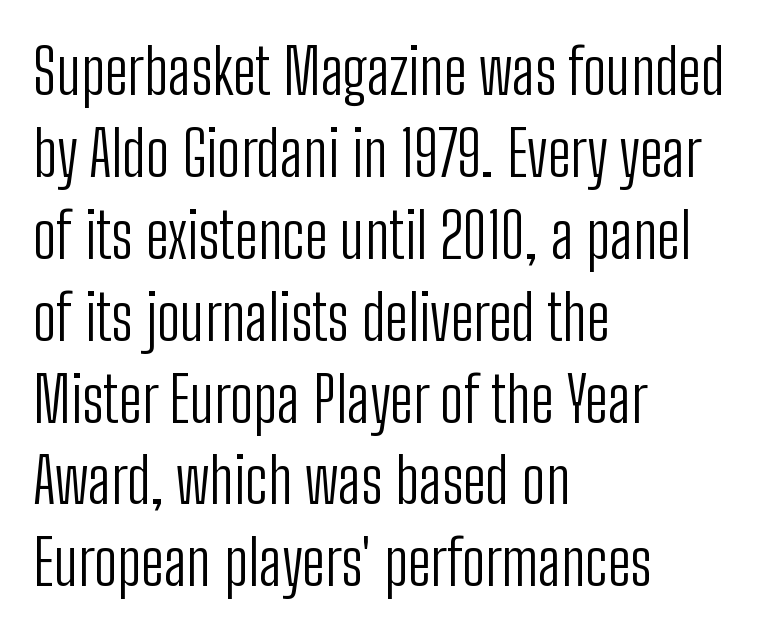
Q: Is the text bold? A: No.
Q: Is the text italic (slanted)? A: No, it is upright.
Q: Is the typeface a serif or a sans-serif typeface? A: Sans-serif.
Q: Is the text underlined? A: No.
Q: How is the paragraph aligned? A: Left-aligned.
Q: Is the spacing between letters normal or unusually wide? A: Normal.
Q: Is the spacing between lines tight, normal or loose? A: Normal.
Q: Width (condensed, normal, or wide)? A: Condensed.
Q: Stroke contrast? A: Low.
Q: x-height? A: Medium.
Q: Monospaced? A: No.
